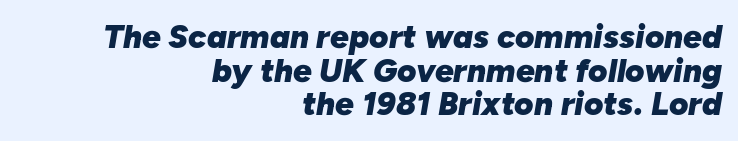
Q: Is the text bold? A: Yes.
Q: Is the text italic (slanted)? A: Yes, it leans right by about 10 degrees.
Q: Is the text underlined? A: No.
Q: How is the paragraph aligned? A: Right-aligned.
Q: Is the spacing between letters normal or unusually wide? A: Normal.
Q: Is the spacing between lines tight, normal or loose? A: Tight.
Q: Width (condensed, normal, or wide)? A: Normal.
Q: Stroke contrast? A: Low.
Q: x-height? A: Medium.
Q: Monospaced? A: No.
